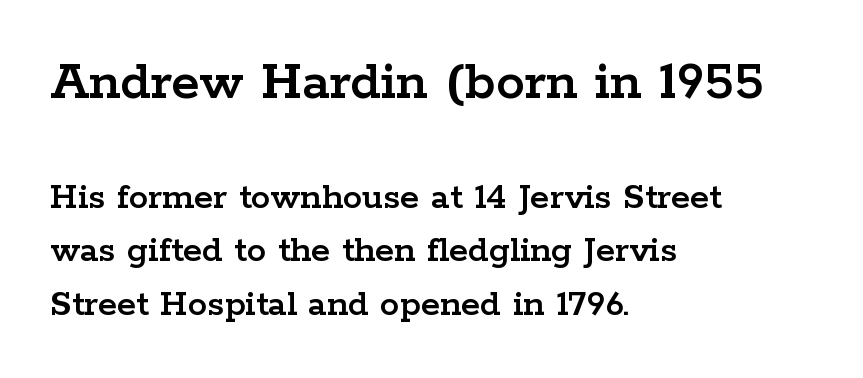
Q: Is the text italic (slanted)? A: No, it is upright.
Q: Is the typeface a serif or a sans-serif typeface? A: Serif.
Q: Is the text underlined? A: No.
Q: How is the paragraph aligned? A: Left-aligned.
Q: Is the spacing between letters normal or unusually wide? A: Normal.
Q: Is the spacing between lines tight, normal or loose? A: Normal.
Q: Which block of text is set in a larger size, the first (top) or the second (bottom)? A: The first (top) one.
Q: Width (condensed, normal, or wide)? A: Wide.
Q: Stroke contrast? A: Low.
Q: x-height? A: Medium.
Q: Monospaced? A: No.
